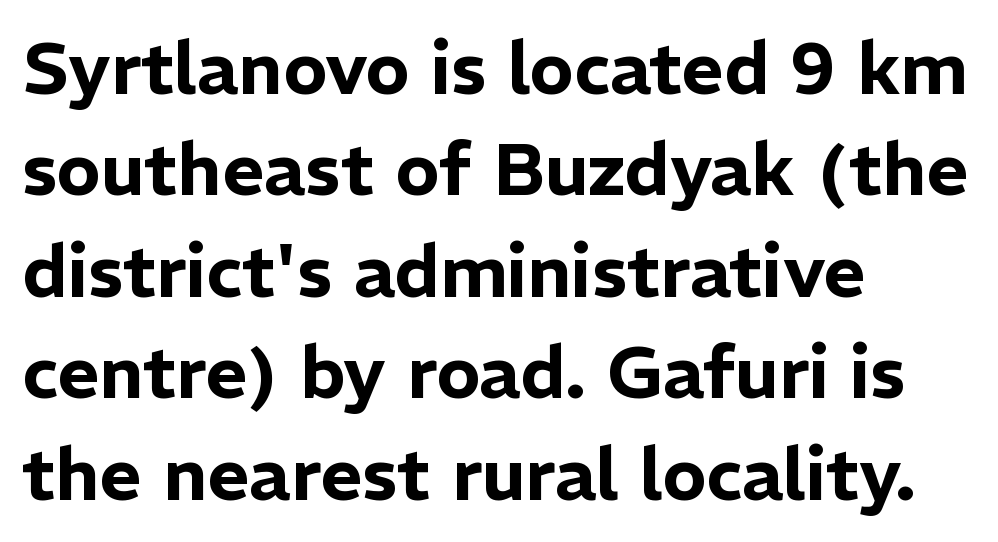
The image shows 73 px sans-serif type, upright; set left-aligned, normal line spacing (1.39x), normal letter spacing, not underlined; low stroke contrast and a medium x-height.
